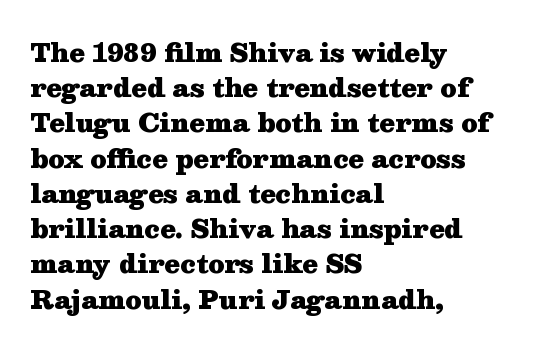
Here the glyphs are tracked normally, forming tight word shapes. Posture: upright roman. Plain, unruled lines of type. Leading matches the norm, producing a regular column.
